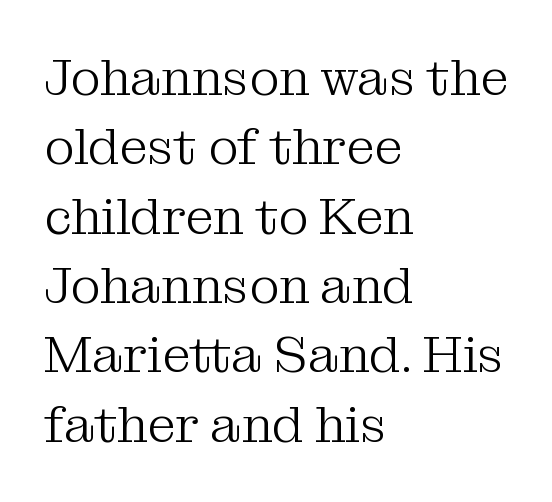
Q: Is the text bold? A: No.
Q: Is the text italic (slanted)? A: No, it is upright.
Q: Is the typeface a serif or a sans-serif typeface? A: Serif.
Q: Is the text underlined? A: No.
Q: How is the paragraph aligned? A: Left-aligned.
Q: Is the spacing between letters normal or unusually wide? A: Normal.
Q: Is the spacing between lines tight, normal or loose? A: Normal.
Q: Width (condensed, normal, or wide)? A: Normal.
Q: Stroke contrast? A: Medium.
Q: x-height? A: Medium.
Q: Monospaced? A: No.
